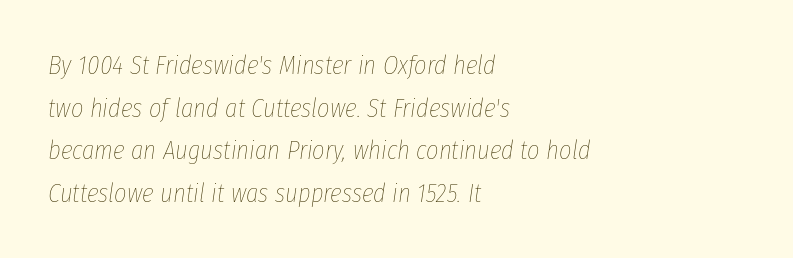
The image shows 27 px text type, italic (leaning right); set left-aligned, normal line spacing (1.58x), normal letter spacing, not underlined.
